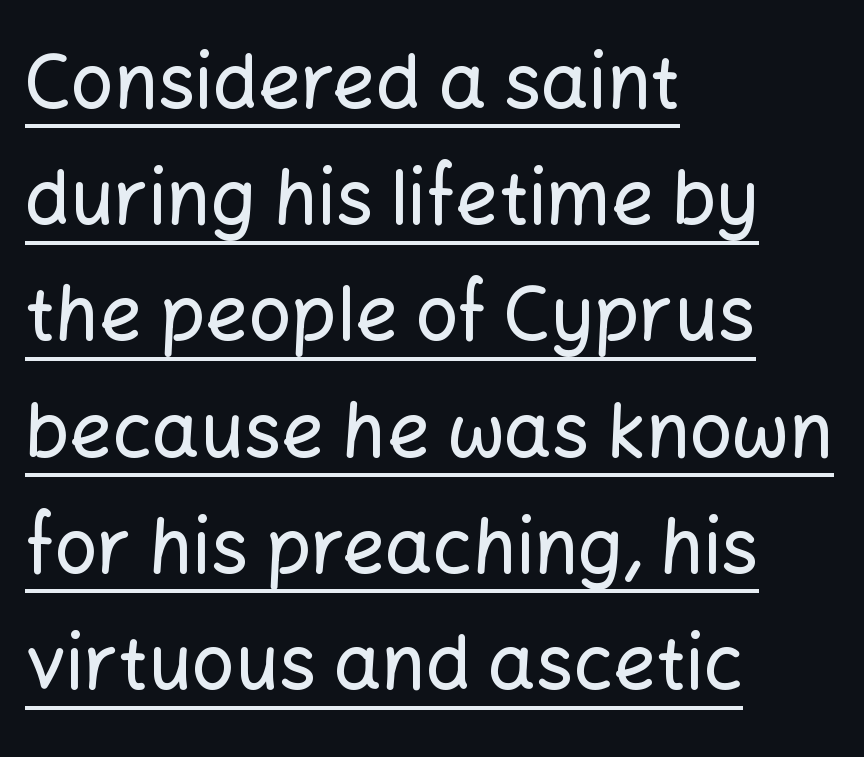
The image shows 75 px sans-serif type, upright; set left-aligned, normal line spacing (1.55x), normal letter spacing, underlined; low stroke contrast and a medium x-height.
